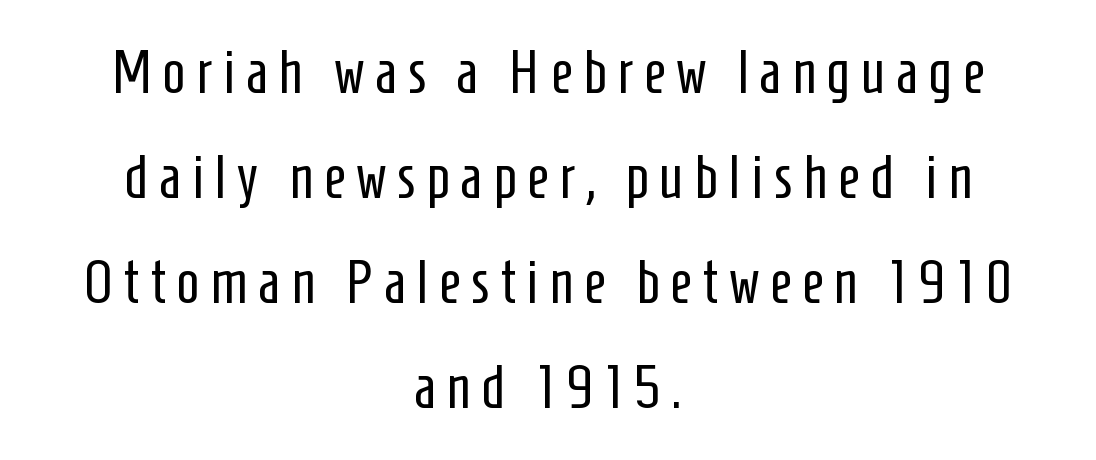
The image shows 60 px regular-weight, condensed sans-serif type, upright; set centered, line spacing 1.75x, not underlined; low stroke contrast and a medium x-height.
